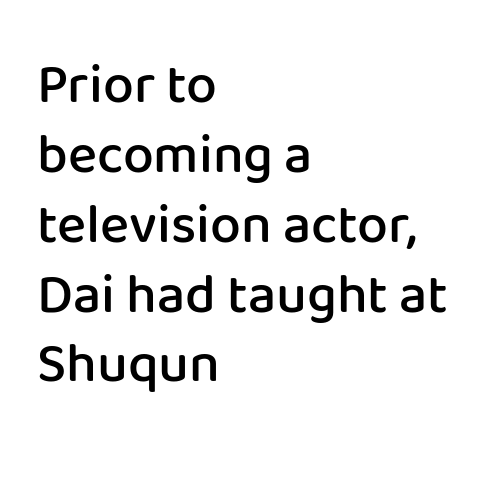
No extra tracking has been applied to these lines. The strip under each line holds only bare page. Notice how the passage keeps a crisp vertical edge on the left only. Is there much room between lines? A standard amount, neither cramped nor airy. Nope, not italic — everything's standing straight.
